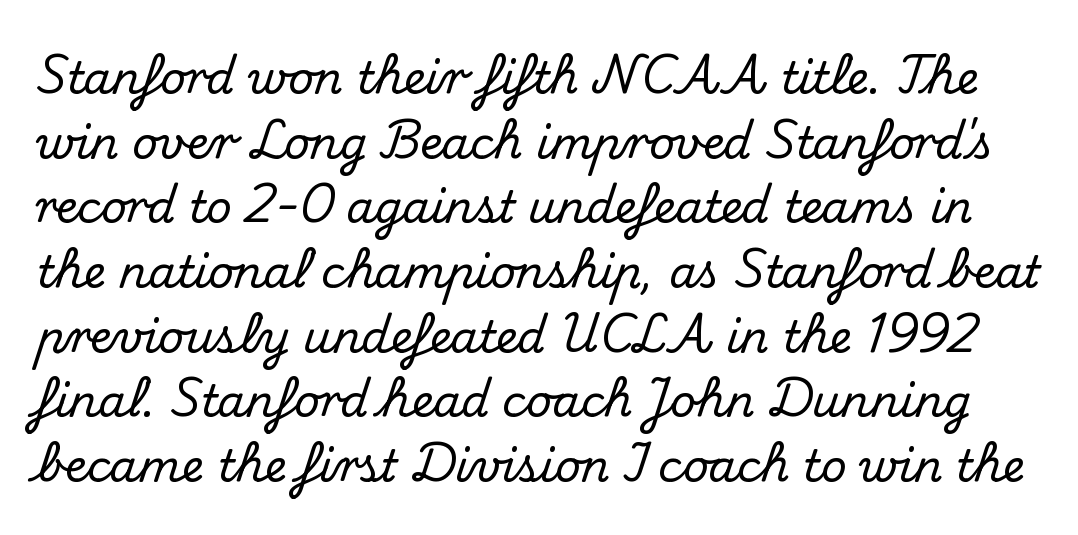
The image shows 44 px serif type; set normal line spacing (1.47x), normal letter spacing, not underlined; medium stroke contrast and a small x-height.
